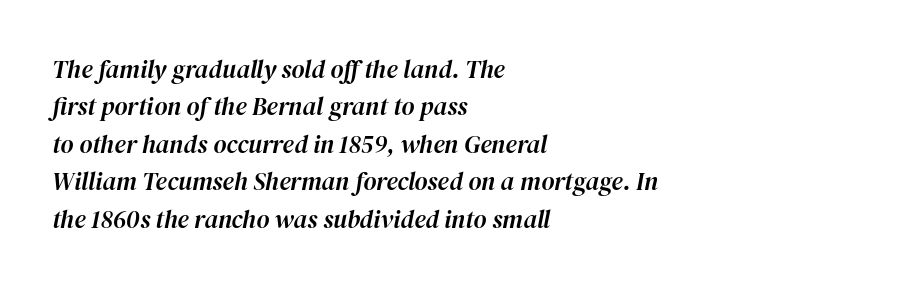
The image shows 25 px text type, italic (leaning right); set left-aligned, normal line spacing (1.5x), normal letter spacing, not underlined.
